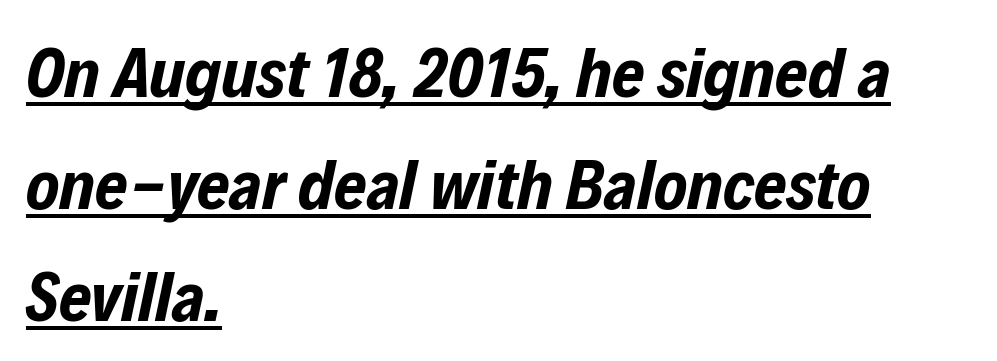
The image shows 70 px bold, condensed type, italic (leaning right); set left-aligned, normal line spacing (1.6x), normal letter spacing, underlined; low stroke contrast and a medium x-height.
